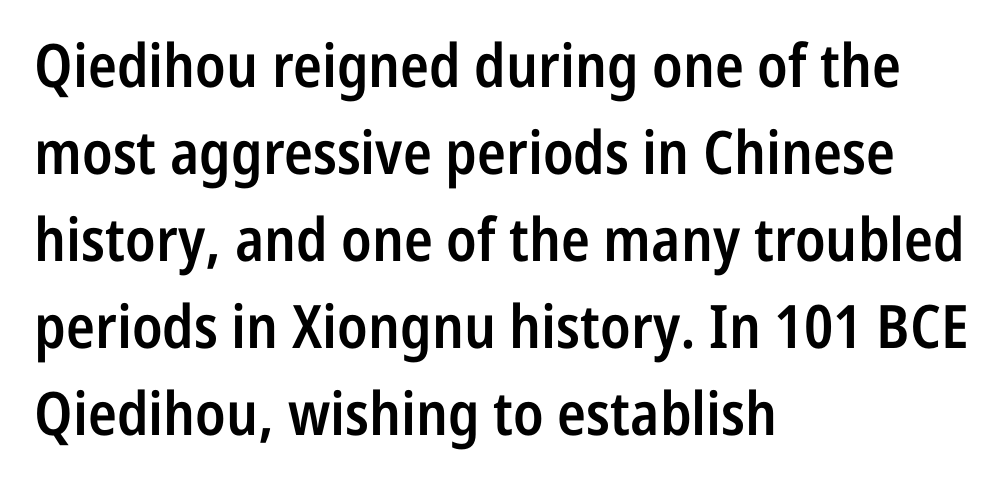
The image shows 60 px semibold, condensed sans-serif type, upright; set left-aligned, normal line spacing (1.45x), normal letter spacing, not underlined; low stroke contrast and a medium x-height.
